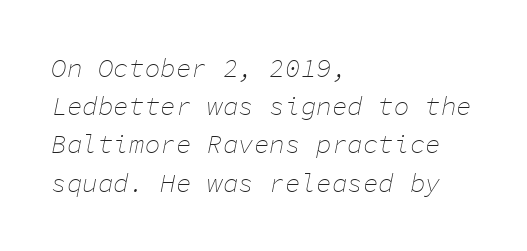
The image shows 26 px text type, italic (leaning right); set left-aligned, normal line spacing (1.47x), normal letter spacing, not underlined.
